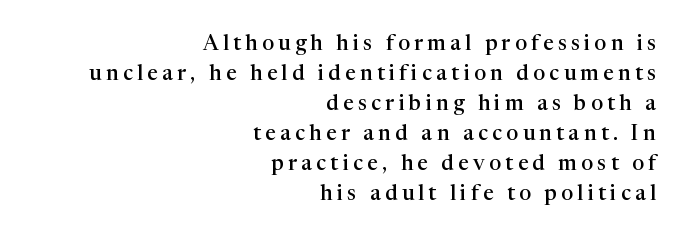
The image shows 21 px text type, upright; set right-aligned, normal line spacing (1.43x), unusually wide letter spacing (+0.21 em), not underlined.
